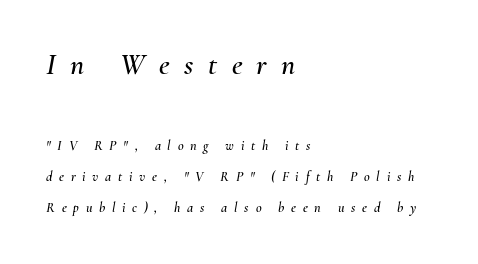
The lines in this sample share a left origin and differ only in where they stop. How are the letters spaced? Widely, with obvious added tracking. Between these two stacked blocks, the higher one wins on size. Character widths vary here, with narrow letters taking less room than wide ones.
